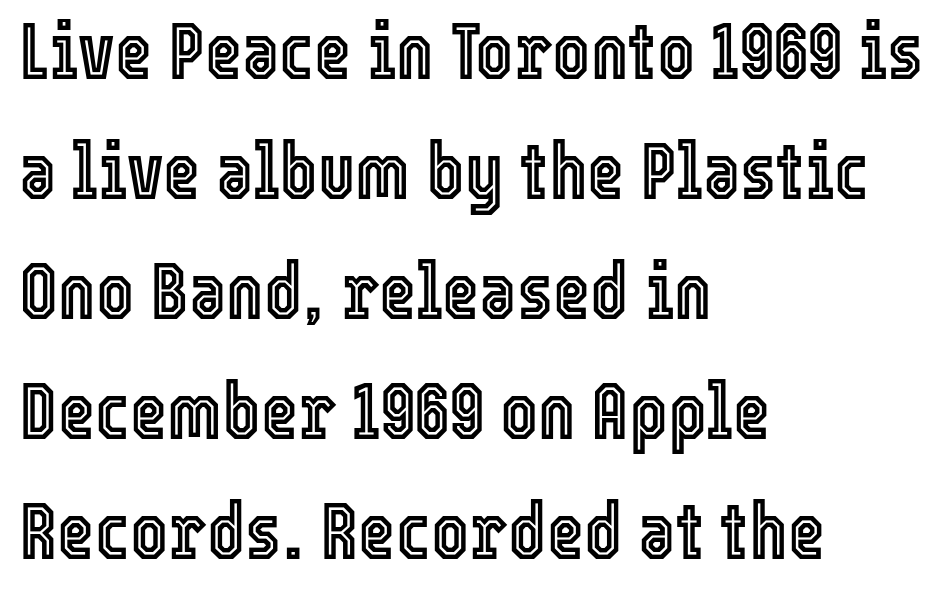
The image shows 80 px condensed type, upright; set left-aligned, normal line spacing (1.5x), normal letter spacing, not underlined; a medium x-height.
